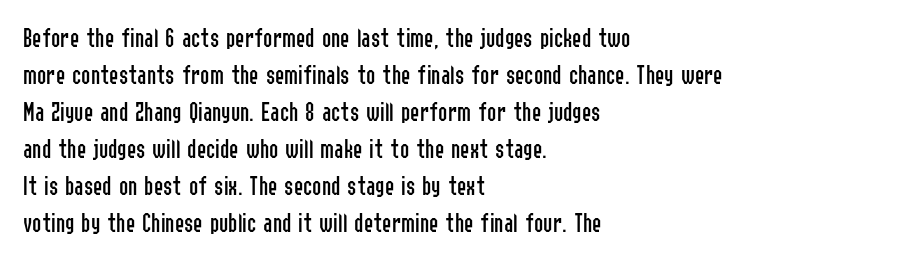
Q: Is the text bold? A: No.
Q: Is the text italic (slanted)? A: No, it is upright.
Q: Is the typeface a serif or a sans-serif typeface? A: Sans-serif.
Q: Is the text underlined? A: No.
Q: How is the paragraph aligned? A: Left-aligned.
Q: Is the spacing between letters normal or unusually wide? A: Normal.
Q: Is the spacing between lines tight, normal or loose? A: Normal.
Q: Width (condensed, normal, or wide)? A: Condensed.
Q: Stroke contrast? A: Low.
Q: x-height? A: Medium.
Q: Monospaced? A: No.
